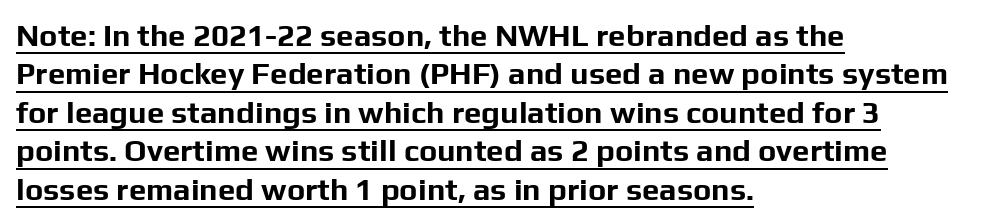
{"serif": "no", "italic": "no", "bold": "yes", "weight": "bold", "width": "normal", "stroke_contrast": "low", "x_height": "medium", "monospaced": "no", "underline": "yes", "align": "left", "line_spacing_ratio": 1.24, "letter_spacing": "normal", "letter_spacing_em": 0.0, "glyph_px": 31}
